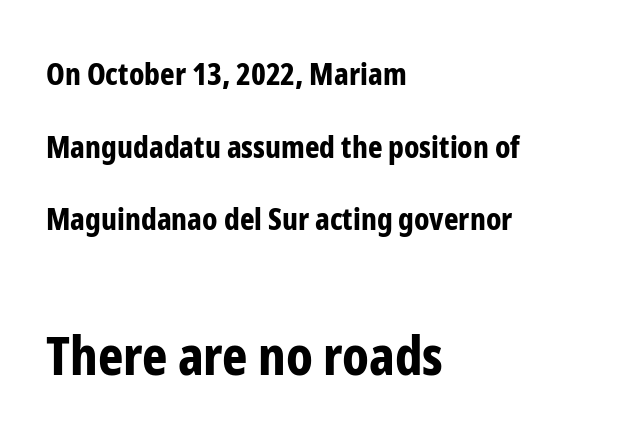
These two chunks differ in scale, with the bottom chunk taking the larger measure. Nope, no serifs anywhere on these letters. Character widths vary here, with narrow letters taking less room than wide ones. Where is the straight margin? On the left. Summary of weight: heavy, a full bold.
